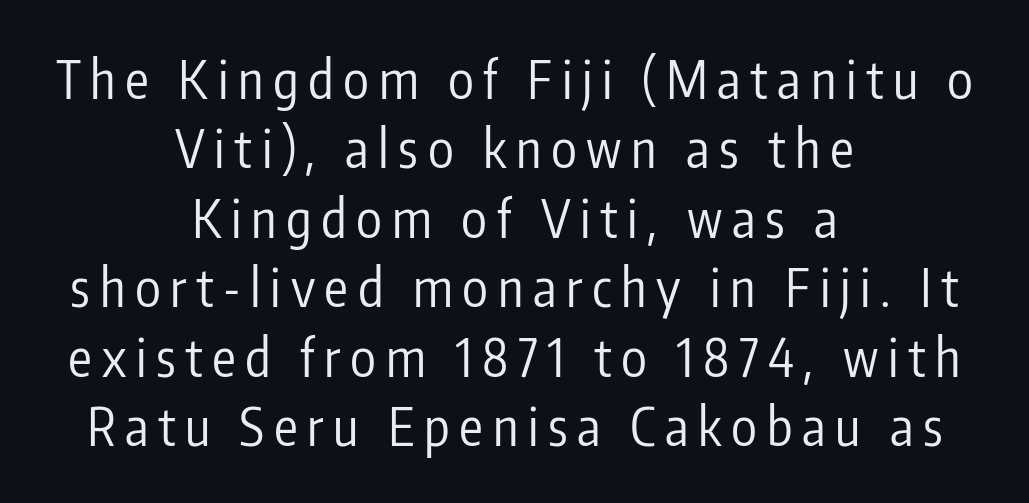
Does the type have serifs? No, each stem ends abruptly. Does the copy run flush right? No — it is centered line by line. Italic: no, the glyphs are upright roman. The weight would be labelled regular, book, light, or lighter still. The line-height multiplier appears to be the usual default. Is this a fixed-width face? No — the glyphs have proportional, varying widths.
